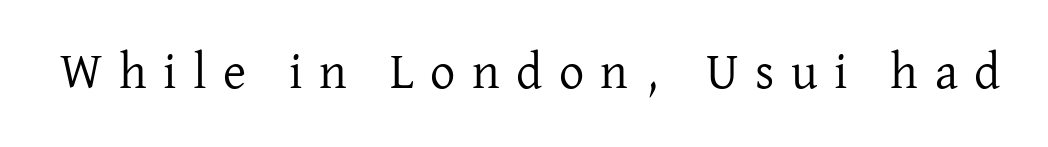
The image shows 50 px regular-weight serif type, upright; set unusually wide letter spacing (+0.33 em), not underlined; low stroke contrast and a medium x-height.
